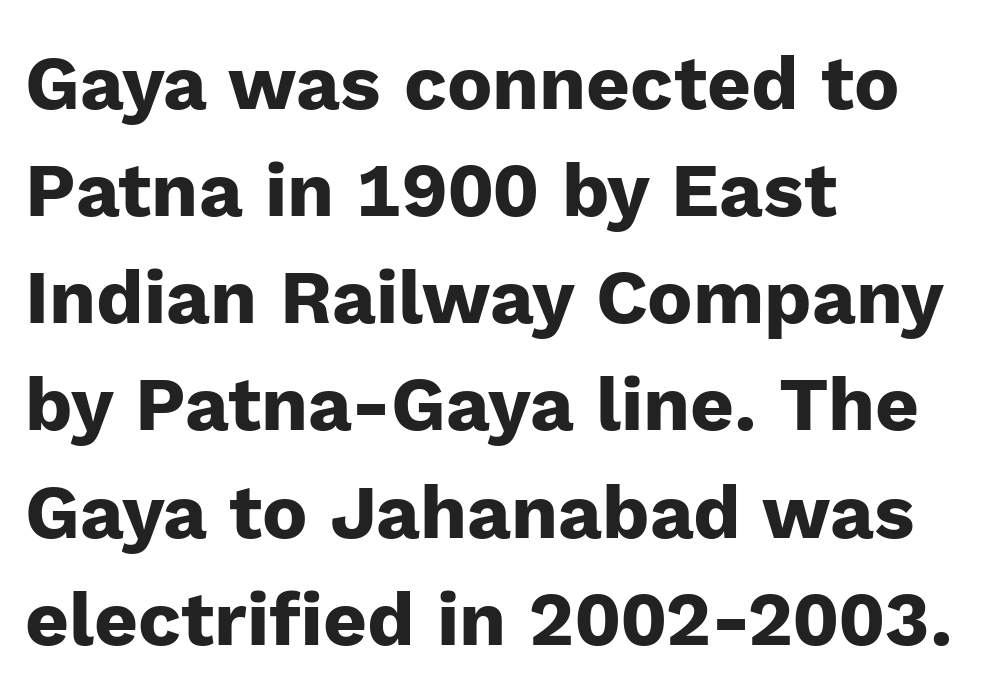
Q: Is the text bold? A: Yes.
Q: Is the text italic (slanted)? A: No, it is upright.
Q: Is the typeface a serif or a sans-serif typeface? A: Sans-serif.
Q: Is the text underlined? A: No.
Q: How is the paragraph aligned? A: Left-aligned.
Q: Is the spacing between letters normal or unusually wide? A: Normal.
Q: Is the spacing between lines tight, normal or loose? A: Normal.
Q: Width (condensed, normal, or wide)? A: Normal.
Q: Stroke contrast? A: Low.
Q: x-height? A: Medium.
Q: Monospaced? A: No.
